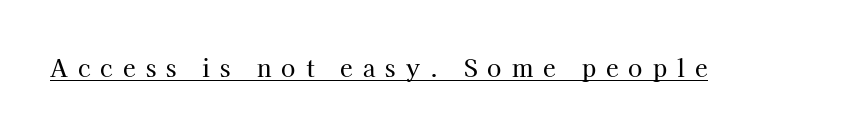
The image shows 23 px text type, upright; set unusually wide letter spacing (+0.44 em), underlined.
